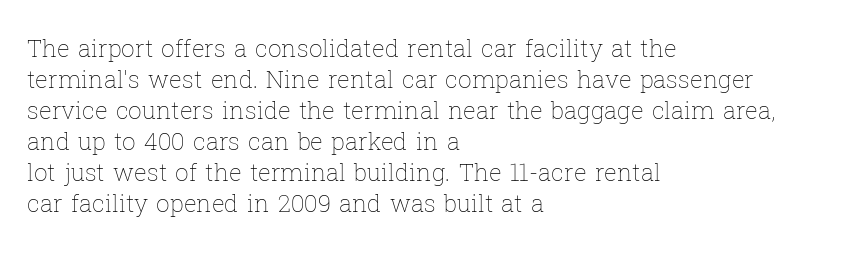
The image shows 24 px text type, upright; set left-aligned, normal line spacing (1.29x), normal letter spacing, not underlined.
